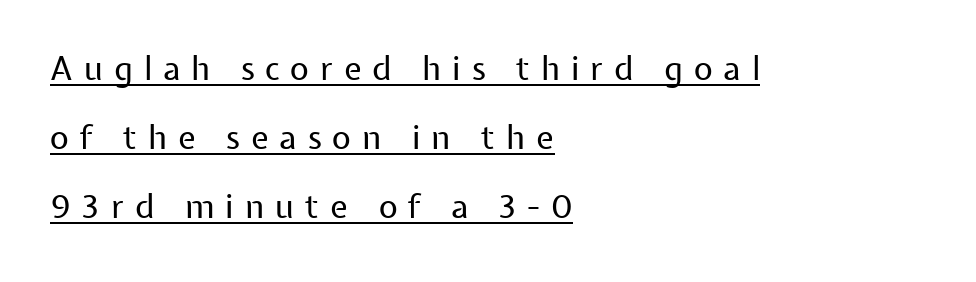
Q: Is the text bold? A: No.
Q: Is the text italic (slanted)? A: No, it is upright.
Q: Is the typeface a serif or a sans-serif typeface? A: Sans-serif.
Q: Is the text underlined? A: Yes.
Q: How is the paragraph aligned? A: Left-aligned.
Q: Is the spacing between letters normal or unusually wide? A: Unusually wide.
Q: Is the spacing between lines tight, normal or loose? A: Loose.
Q: Width (condensed, normal, or wide)? A: Normal.
Q: Stroke contrast? A: Low.
Q: x-height? A: Medium.
Q: Monospaced? A: No.
